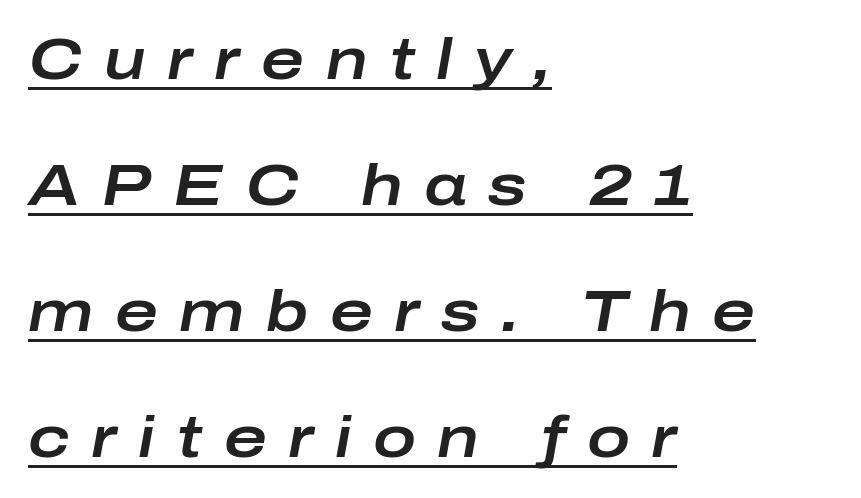
Q: Is the text italic (slanted)? A: Yes, it leans right by about 10 degrees.
Q: Is the text underlined? A: Yes.
Q: How is the paragraph aligned? A: Left-aligned.
Q: Is the spacing between letters normal or unusually wide? A: Unusually wide.
Q: Is the spacing between lines tight, normal or loose? A: Loose.
Q: Width (condensed, normal, or wide)? A: Wide.
Q: Stroke contrast? A: Low.
Q: x-height? A: Medium.
Q: Monospaced? A: No.
